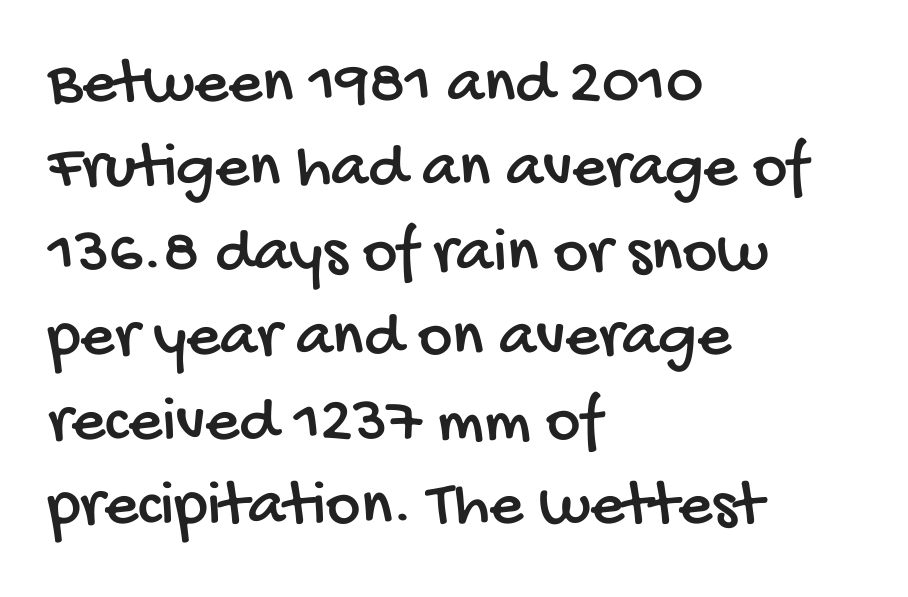
Q: Is the typeface a serif or a sans-serif typeface? A: Sans-serif.
Q: Is the text underlined? A: No.
Q: How is the paragraph aligned? A: Left-aligned.
Q: Is the spacing between letters normal or unusually wide? A: Normal.
Q: Is the spacing between lines tight, normal or loose? A: Normal.
Q: Width (condensed, normal, or wide)? A: Condensed.
Q: Stroke contrast? A: Low.
Q: x-height? A: Large.
Q: Monospaced? A: No.
